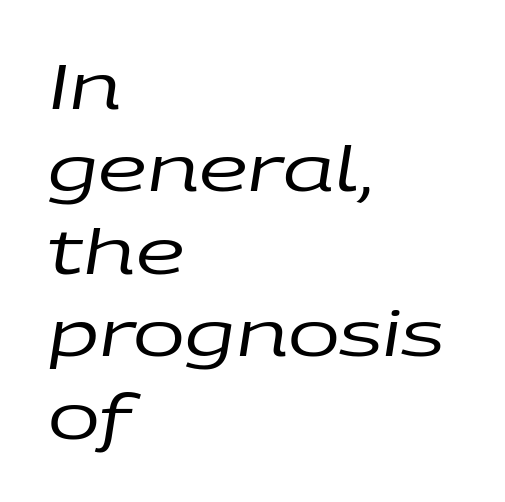
The image shows 62 px regular-weight, wide type, italic (leaning right); set left-aligned, normal line spacing (1.33x), normal letter spacing, not underlined; low stroke contrast and a large x-height.
